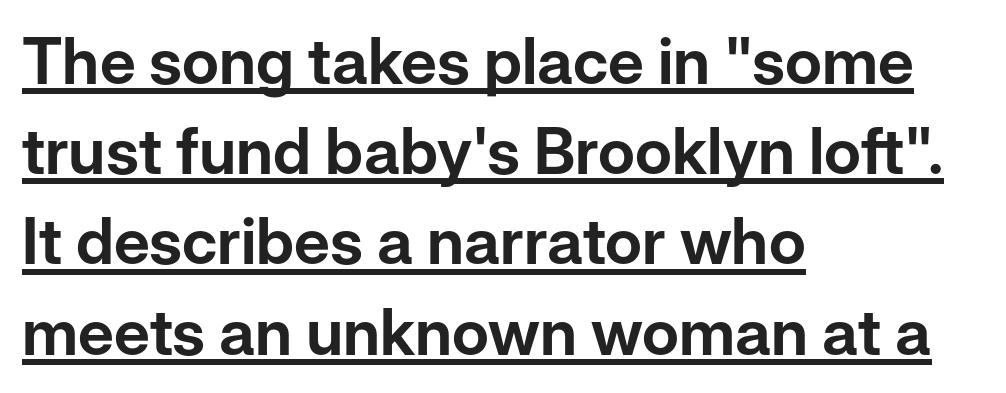
The image shows 64 px sans-serif type, upright; set left-aligned, normal line spacing (1.41x), normal letter spacing, underlined; low stroke contrast and a medium x-height.
